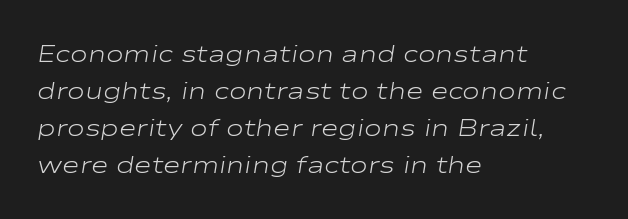
Q: Is the text bold? A: No.
Q: Is the text italic (slanted)? A: Yes, it leans right by about 9 degrees.
Q: Is the text underlined? A: No.
Q: How is the paragraph aligned? A: Left-aligned.
Q: Is the spacing between letters normal or unusually wide? A: Normal.
Q: Is the spacing between lines tight, normal or loose? A: Normal.
